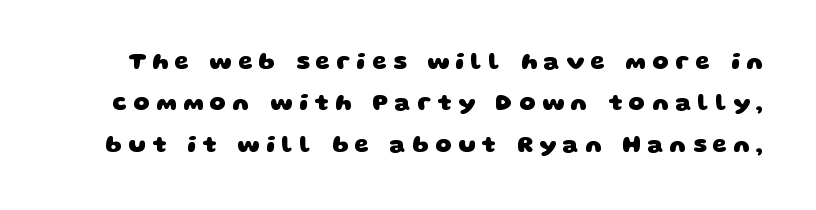
This rendering features lettering with no underline. There is plenty of visible air inserted between adjacent glyphs. Weight: bold.
